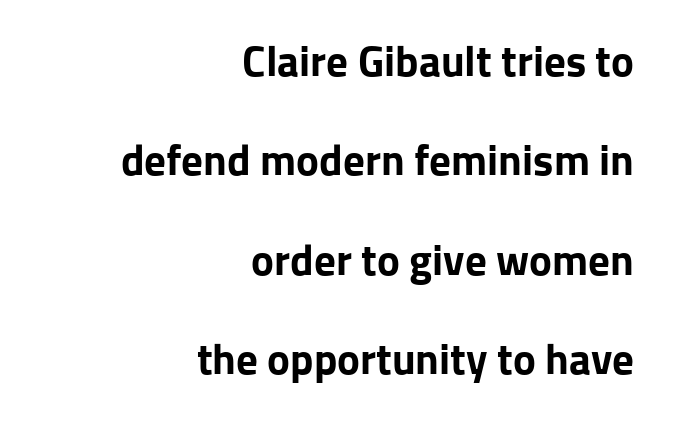
In terms of posture, this sample is upright. Rows of type keep a wide berth in the vertical direction. Serif or sans? Sans — the stroke terminals are bare. Beneath every word, the page is bare.
